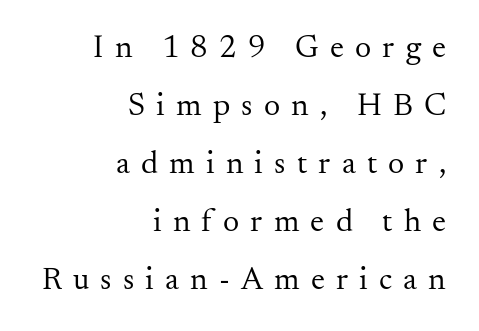
{"serif": "yes", "italic": "no", "bold": "no", "weight": "regular", "width": "normal", "stroke_contrast": "medium", "x_height": "small", "monospaced": "no", "underline": "no", "align": "right", "line_spacing_ratio": 1.81, "letter_spacing": "wide", "letter_spacing_em": 0.35, "glyph_px": 32}
